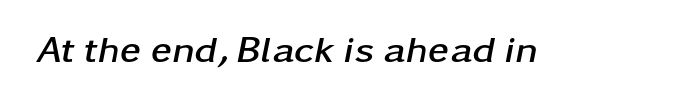
{"italic": "yes", "lean": "right", "slant_degrees": 11, "bold": "yes", "weight": "semibold", "width": "wide", "stroke_contrast": "low", "x_height": "medium", "monospaced": "no", "underline": "no", "letter_spacing": "normal", "letter_spacing_em": 0.0, "glyph_px": 38}
